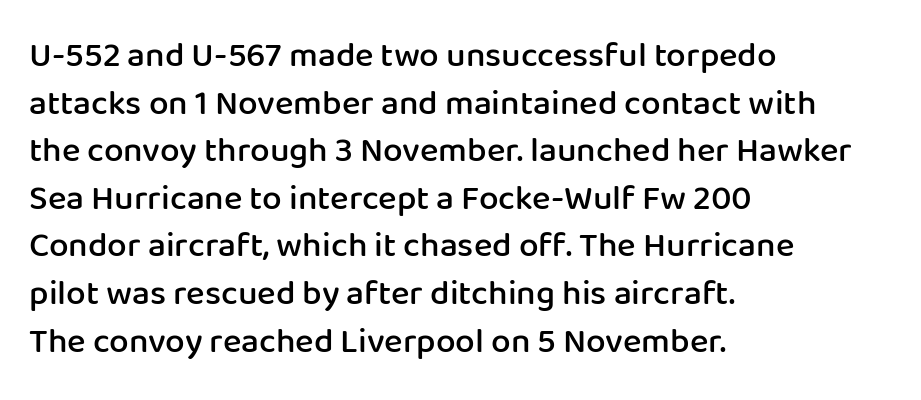
Q: Is the text bold? A: Semi-bold.
Q: Is the text italic (slanted)? A: No, it is upright.
Q: Is the typeface a serif or a sans-serif typeface? A: Sans-serif.
Q: Is the text underlined? A: No.
Q: How is the paragraph aligned? A: Left-aligned.
Q: Is the spacing between letters normal or unusually wide? A: Normal.
Q: Is the spacing between lines tight, normal or loose? A: Normal.
Q: Width (condensed, normal, or wide)? A: Normal.
Q: Stroke contrast? A: Low.
Q: x-height? A: Medium.
Q: Monospaced? A: No.
